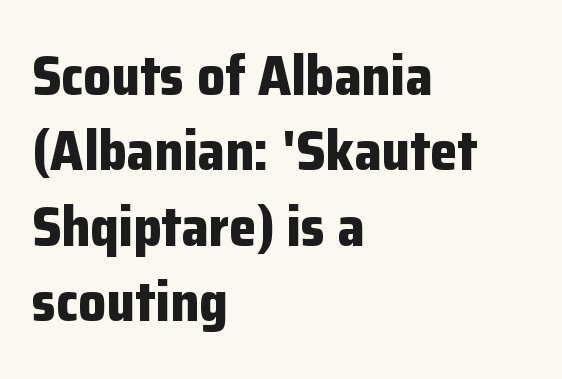
Line spacing here is normal. Rule under the text: the space is simply empty. Italic? Not at all — the glyphs are vertical. Is the letter spacing exaggerated? No — it looks like the ordinary default. The typesetter chose a ragged-right arrangement here.
